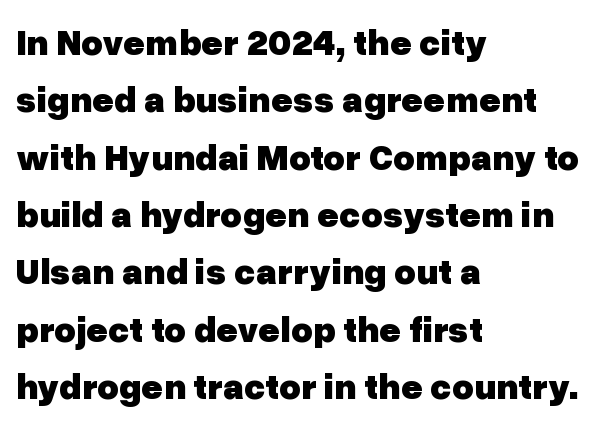
Q: Is the text bold? A: Yes.
Q: Is the text italic (slanted)? A: No, it is upright.
Q: Is the typeface a serif or a sans-serif typeface? A: Sans-serif.
Q: Is the text underlined? A: No.
Q: How is the paragraph aligned? A: Left-aligned.
Q: Is the spacing between letters normal or unusually wide? A: Normal.
Q: Is the spacing between lines tight, normal or loose? A: Normal.
Q: Width (condensed, normal, or wide)? A: Normal.
Q: Stroke contrast? A: Low.
Q: x-height? A: Medium.
Q: Monospaced? A: No.
